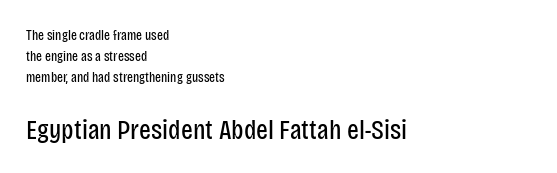
Q: Is the text bold? A: No.
Q: Is the text italic (slanted)? A: No, it is upright.
Q: Is the typeface a serif or a sans-serif typeface? A: Sans-serif.
Q: Is the text underlined? A: No.
Q: How is the paragraph aligned? A: Left-aligned.
Q: Is the spacing between letters normal or unusually wide? A: Normal.
Q: Is the spacing between lines tight, normal or loose? A: Normal.
Q: Which block of text is set in a larger size, the first (top) or the second (bottom)? A: The second (bottom) one.
Q: Width (condensed, normal, or wide)? A: Condensed.
Q: Stroke contrast? A: Low.
Q: x-height? A: Large.
Q: Monospaced? A: No.
